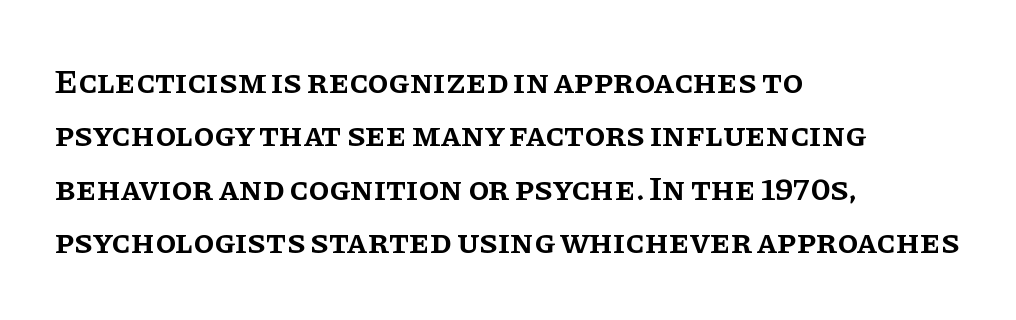
The image shows 34 px semibold serif type, upright; set left-aligned, normal line spacing (1.57x), normal letter spacing, not underlined; low stroke contrast and a large x-height.
